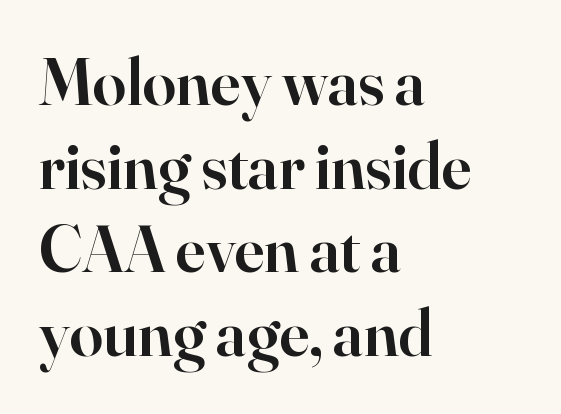
Q: Is the text bold? A: Semi-bold.
Q: Is the text italic (slanted)? A: No, it is upright.
Q: Is the typeface a serif or a sans-serif typeface? A: Serif.
Q: Is the text underlined? A: No.
Q: How is the paragraph aligned? A: Left-aligned.
Q: Is the spacing between letters normal or unusually wide? A: Normal.
Q: Is the spacing between lines tight, normal or loose? A: Normal.
Q: Width (condensed, normal, or wide)? A: Normal.
Q: Stroke contrast? A: High.
Q: x-height? A: Small.
Q: Monospaced? A: No.
